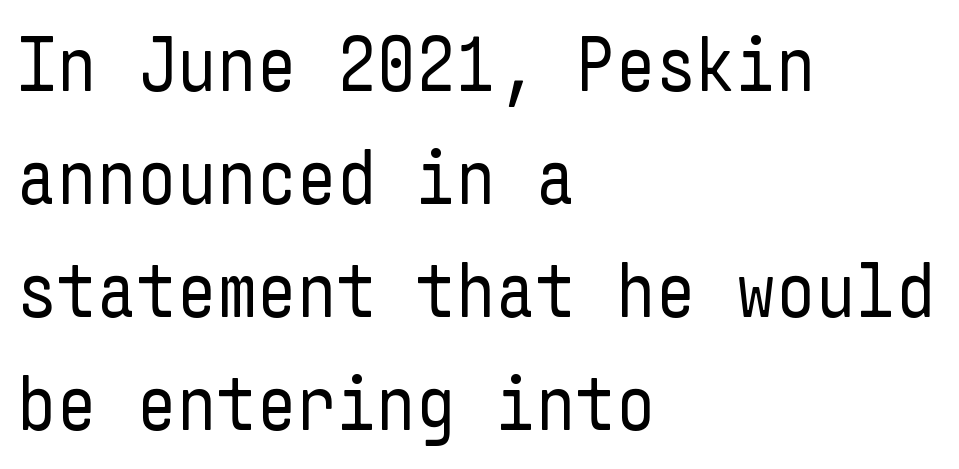
The image shows 78 px regular-weight, condensed sans-serif type, upright; set left-aligned, normal line spacing (1.45x), normal letter spacing, not underlined; low stroke contrast and a medium x-height.
